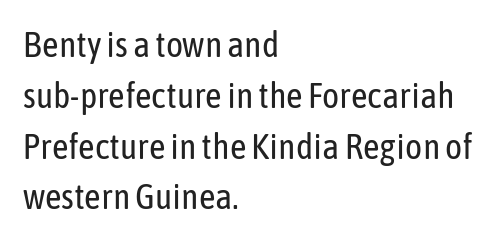
The image shows 36 px regular-weight, condensed sans-serif type, upright; set left-aligned, normal line spacing (1.41x), normal letter spacing, not underlined; low stroke contrast and a medium x-height.
